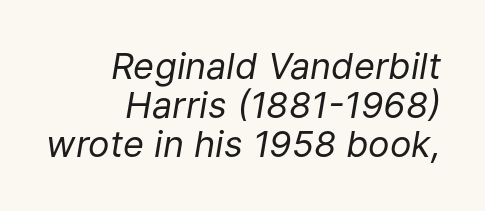
Q: Is the text bold? A: No.
Q: Is the text italic (slanted)? A: Yes, it leans right by about 9 degrees.
Q: Is the text underlined? A: No.
Q: How is the paragraph aligned? A: Right-aligned.
Q: Is the spacing between letters normal or unusually wide? A: Normal.
Q: Is the spacing between lines tight, normal or loose? A: Tight.
Q: Width (condensed, normal, or wide)? A: Normal.
Q: Stroke contrast? A: Low.
Q: x-height? A: Medium.
Q: Monospaced? A: No.
